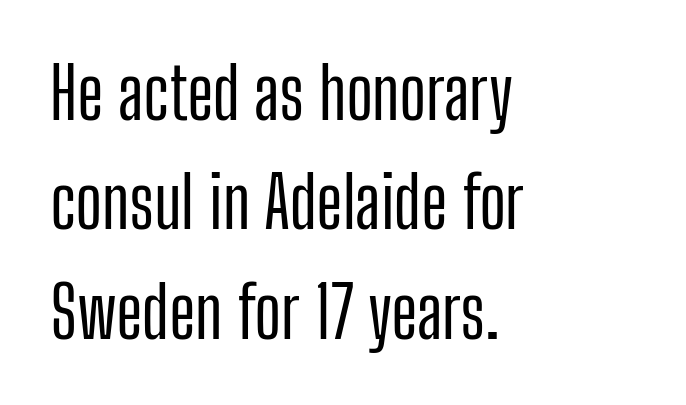
The image shows 71 px condensed sans-serif type, upright; set left-aligned, normal line spacing (1.54x), normal letter spacing, not underlined; low stroke contrast and a medium x-height.
